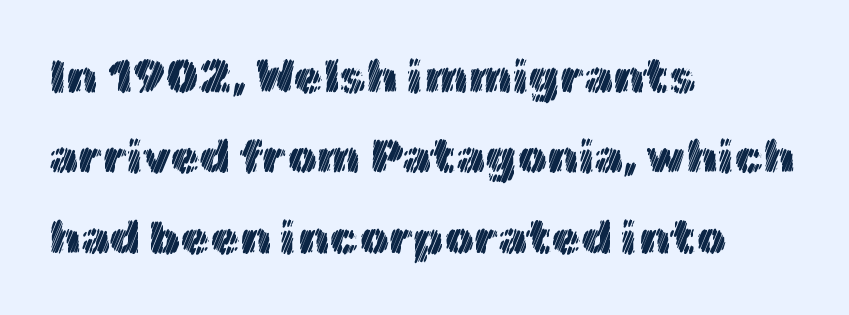
Q: Is the text italic (slanted)? A: No, it is upright.
Q: Is the text underlined? A: No.
Q: How is the paragraph aligned? A: Left-aligned.
Q: Is the spacing between letters normal or unusually wide? A: Normal.
Q: Width (condensed, normal, or wide)? A: Normal.
Q: x-height? A: Medium.
Q: Monospaced? A: No.
